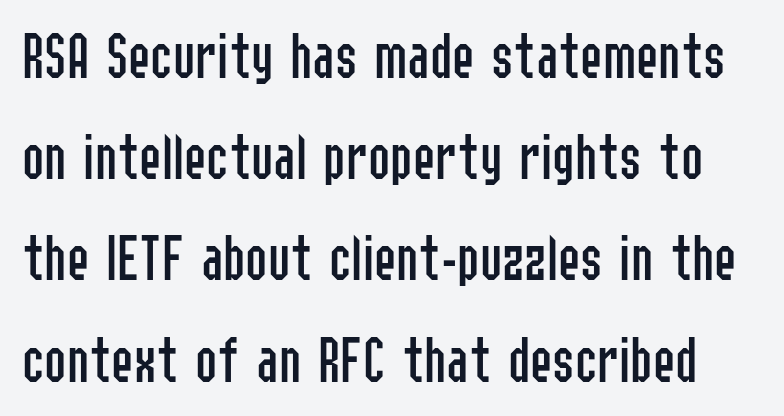
The words here are not underlined. Varying glyph widths throughout — classic text-font behaviour. The lines sit at an ordinary, default distance from one another. The passage shown is typeset with a sans-serif family.
